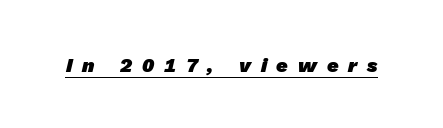
Decoration check: the copy is underlined. The line texture is sparse and dotted thanks to wide tracking. Thick stems and heavy bowls — unmistakably bold.
